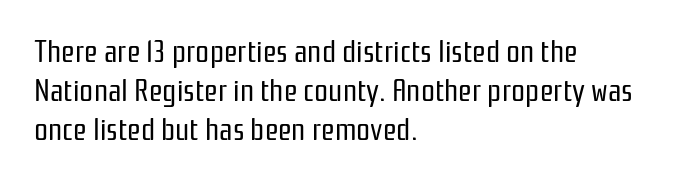
The image shows 31 px regular-weight, condensed sans-serif type, upright; set left-aligned, normal line spacing (1.26x), normal letter spacing, not underlined; low stroke contrast and a medium x-height.
